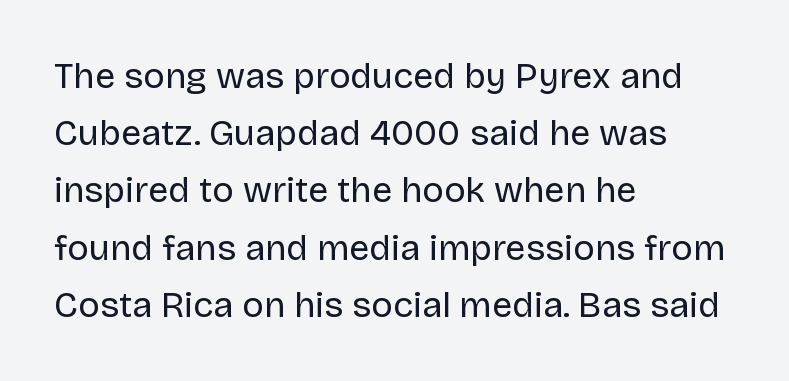
Q: Is the text bold? A: No.
Q: Is the text italic (slanted)? A: No, it is upright.
Q: Is the typeface a serif or a sans-serif typeface? A: Sans-serif.
Q: Is the text underlined? A: No.
Q: How is the paragraph aligned? A: Left-aligned.
Q: Is the spacing between letters normal or unusually wide? A: Normal.
Q: Is the spacing between lines tight, normal or loose? A: Normal.
Q: Width (condensed, normal, or wide)? A: Normal.
Q: Stroke contrast? A: Low.
Q: x-height? A: Large.
Q: Monospaced? A: No.
